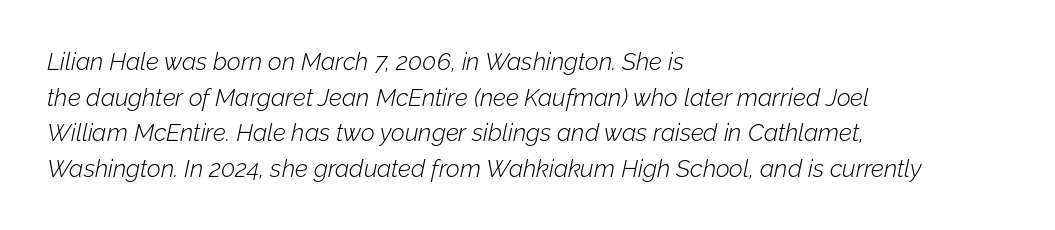
{"italic": "yes", "lean": "right", "slant_degrees": 12, "bold": "no", "underline": "no", "align": "left", "line_spacing": "normal", "line_spacing_ratio": 1.48, "letter_spacing": "normal", "letter_spacing_em": 0.0, "glyph_px": 24}
